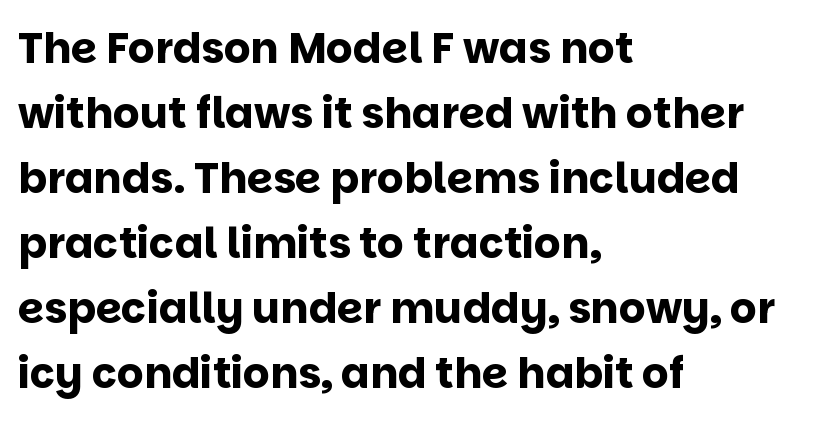
Q: Is the text bold? A: Yes.
Q: Is the text italic (slanted)? A: No, it is upright.
Q: Is the typeface a serif or a sans-serif typeface? A: Sans-serif.
Q: Is the text underlined? A: No.
Q: How is the paragraph aligned? A: Left-aligned.
Q: Is the spacing between letters normal or unusually wide? A: Normal.
Q: Is the spacing between lines tight, normal or loose? A: Normal.
Q: Width (condensed, normal, or wide)? A: Normal.
Q: Stroke contrast? A: Low.
Q: x-height? A: Large.
Q: Monospaced? A: No.
